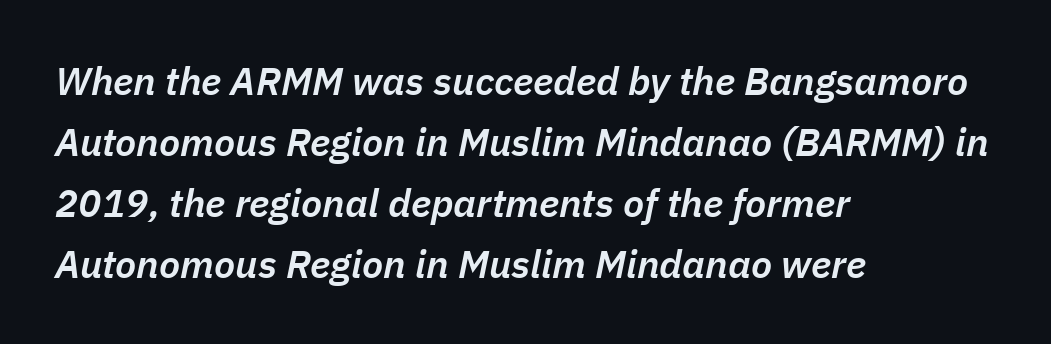
Q: Is the text bold? A: Semi-bold.
Q: Is the text italic (slanted)? A: Yes, it leans right by about 11 degrees.
Q: Is the text underlined? A: No.
Q: How is the paragraph aligned? A: Left-aligned.
Q: Is the spacing between letters normal or unusually wide? A: Normal.
Q: Is the spacing between lines tight, normal or loose? A: Normal.
Q: Width (condensed, normal, or wide)? A: Normal.
Q: Stroke contrast? A: Low.
Q: x-height? A: Medium.
Q: Monospaced? A: No.
